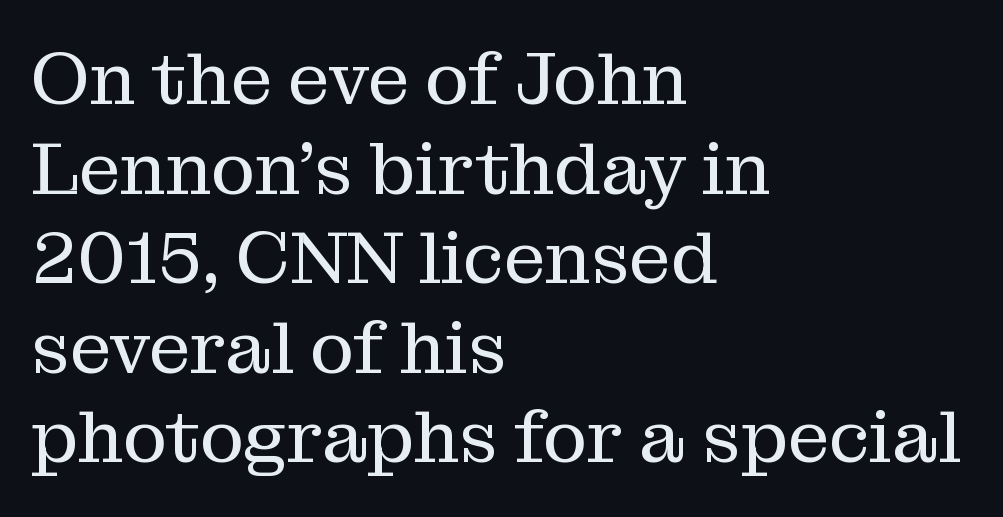
The image shows 74 px regular-weight serif type, upright; set left-aligned, line spacing 1.21x, normal letter spacing, not underlined; medium stroke contrast and a medium x-height.
